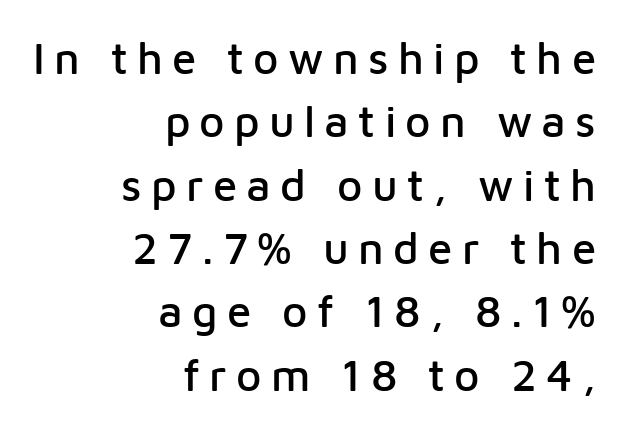
{"serif": "no", "italic": "no", "width": "normal", "stroke_contrast": "low", "x_height": "medium", "monospaced": "no", "underline": "no", "align": "right", "line_spacing": "normal", "line_spacing_ratio": 1.44, "letter_spacing": "wide", "letter_spacing_em": 0.21, "glyph_px": 44}
